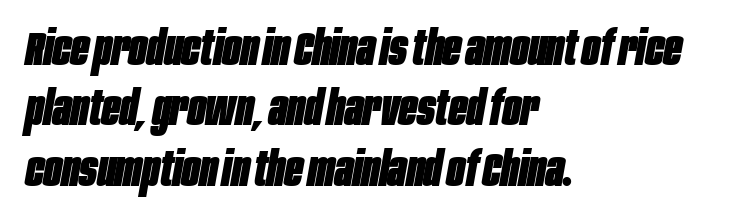
{"italic": "yes", "lean": "right", "slant_degrees": 10, "bold": "yes", "weight": "heavy", "width": "condensed", "stroke_contrast": "low", "x_height": "large", "monospaced": "no", "underline": "no", "align": "left", "line_spacing": "normal", "line_spacing_ratio": 1.26, "letter_spacing": "normal", "letter_spacing_em": 0.0, "glyph_px": 48}
